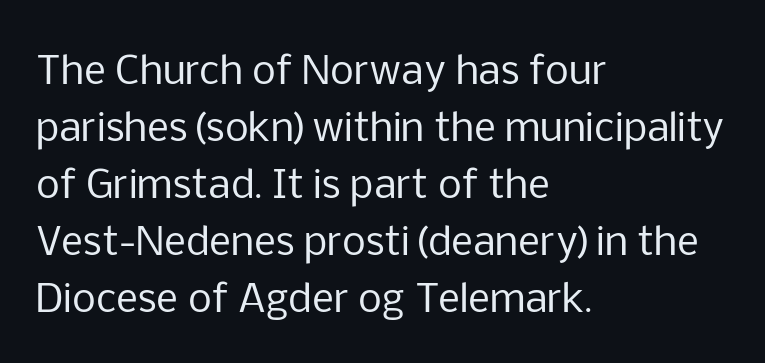
Q: Is the text bold? A: No.
Q: Is the text italic (slanted)? A: No, it is upright.
Q: Is the typeface a serif or a sans-serif typeface? A: Sans-serif.
Q: Is the text underlined? A: No.
Q: How is the paragraph aligned? A: Left-aligned.
Q: Is the spacing between letters normal or unusually wide? A: Normal.
Q: Is the spacing between lines tight, normal or loose? A: Normal.
Q: Width (condensed, normal, or wide)? A: Normal.
Q: Stroke contrast? A: Low.
Q: x-height? A: Medium.
Q: Monospaced? A: No.
